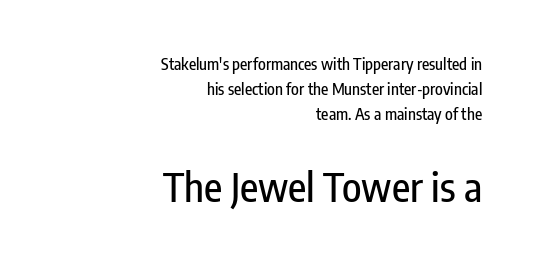
Q: Is the text italic (slanted)? A: No, it is upright.
Q: Is the typeface a serif or a sans-serif typeface? A: Sans-serif.
Q: Is the text underlined? A: No.
Q: How is the paragraph aligned? A: Right-aligned.
Q: Is the spacing between letters normal or unusually wide? A: Normal.
Q: Is the spacing between lines tight, normal or loose? A: Normal.
Q: Which block of text is set in a larger size, the first (top) or the second (bottom)? A: The second (bottom) one.
Q: Width (condensed, normal, or wide)? A: Condensed.
Q: Stroke contrast? A: Low.
Q: x-height? A: Medium.
Q: Monospaced? A: No.
